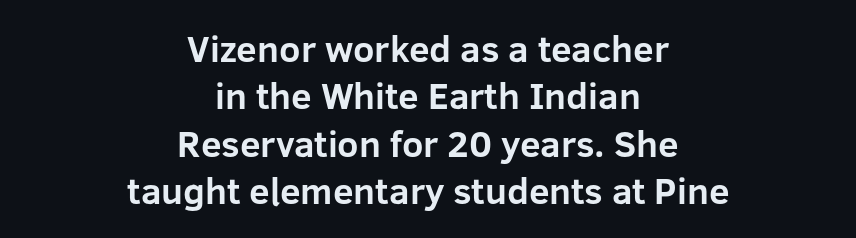
{"serif": "no", "italic": "no", "bold": "yes", "weight": "bold", "width": "normal", "stroke_contrast": "low", "x_height": "medium", "monospaced": "no", "underline": "no", "align": "center", "line_spacing": "normal", "line_spacing_ratio": 1.28, "letter_spacing": "normal", "letter_spacing_em": 0.0, "glyph_px": 37}
